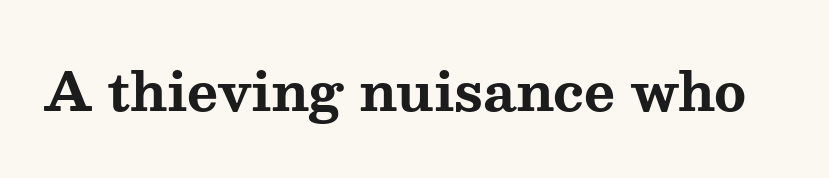
Quick note: underline off. The type sits square on the baseline with zero lean. Typographically, this falls in the serif category. On the weight axis this lands at bold, roughly 700. The rendering uses natural spacing where letterforms have individual widths. The letters sit at their default tracking, neither squeezed nor spread.
